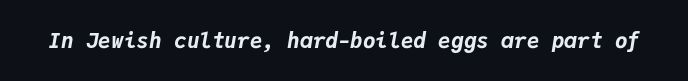
The image shows 21 px bold type, italic (leaning right); set normal letter spacing, not underlined.
